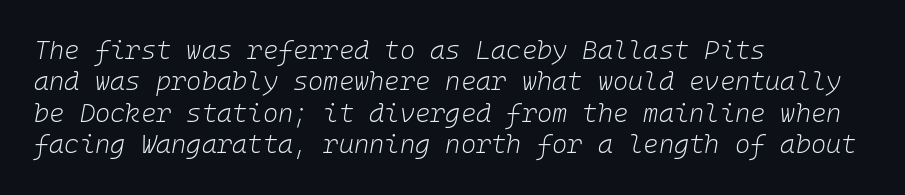
The image shows 26 px text type, italic (leaning right); set left-aligned, line spacing 1.21x, normal letter spacing, not underlined.
